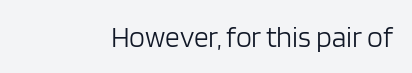
{"serif": "no", "italic": "no", "bold": "no", "weight": "light", "width": "normal", "stroke_contrast": "low", "x_height": "large", "monospaced": "no", "underline": "no", "letter_spacing": "normal", "letter_spacing_em": 0.0, "glyph_px": 29}
